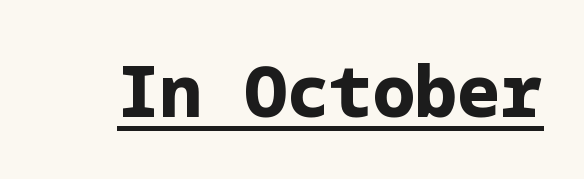
Q: Is the text bold? A: Yes.
Q: Is the text italic (slanted)? A: No, it is upright.
Q: Is the typeface a serif or a sans-serif typeface? A: Sans-serif.
Q: Is the text underlined? A: Yes.
Q: Is the spacing between letters normal or unusually wide? A: Normal.
Q: Width (condensed, normal, or wide)? A: Normal.
Q: Stroke contrast? A: Low.
Q: x-height? A: Medium.
